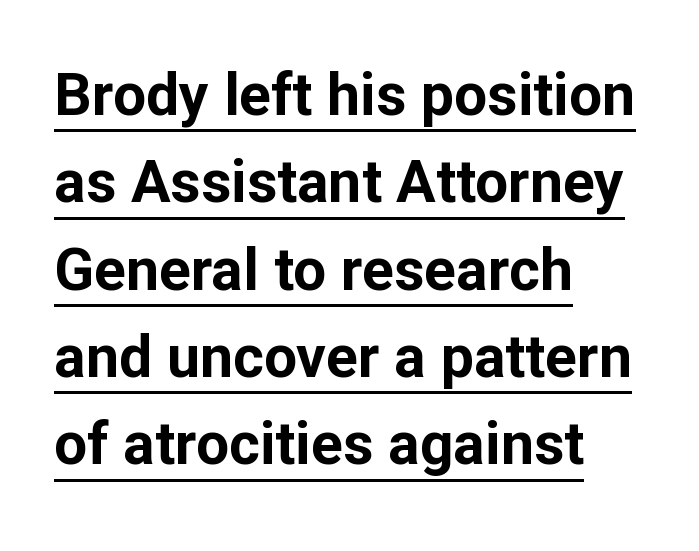
The image shows 59 px bold sans-serif type, upright; set left-aligned, normal line spacing (1.48x), normal letter spacing, underlined; low stroke contrast and a medium x-height.
